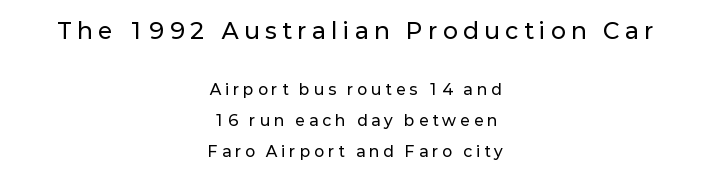
The specimen omits any rule beneath the text block's lines. This rendering uses center alignment, leaving both contours irregular but symmetric. The composition opens big and finishes small. Loosely led — the rows are spread out. Honestly, the letter spacing is so wide it's the main thing you notice.
